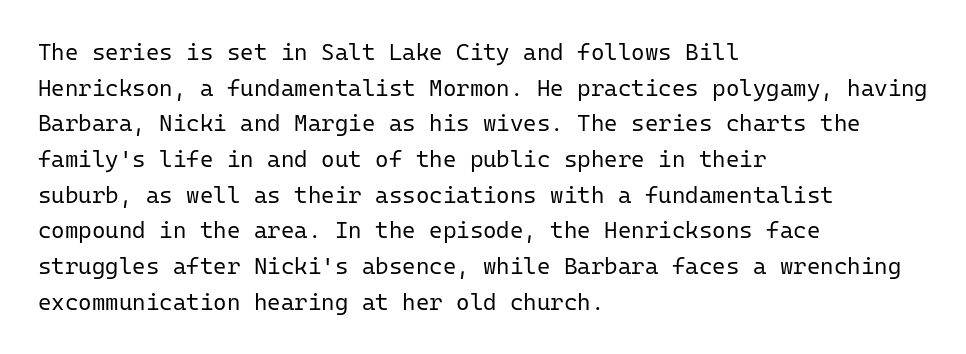
{"italic": "no", "bold": "no", "underline": "no", "align": "left", "line_spacing": "normal", "line_spacing_ratio": 1.55, "letter_spacing": "normal", "letter_spacing_em": 0.0, "glyph_px": 23}
